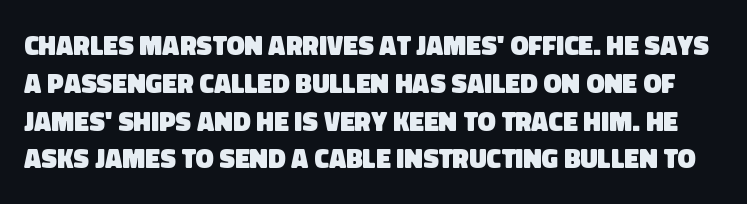
{"bold": "yes", "underline": "no", "line_spacing": "normal", "line_spacing_ratio": 1.4, "letter_spacing": "normal", "letter_spacing_em": 0.0, "glyph_px": 27}
